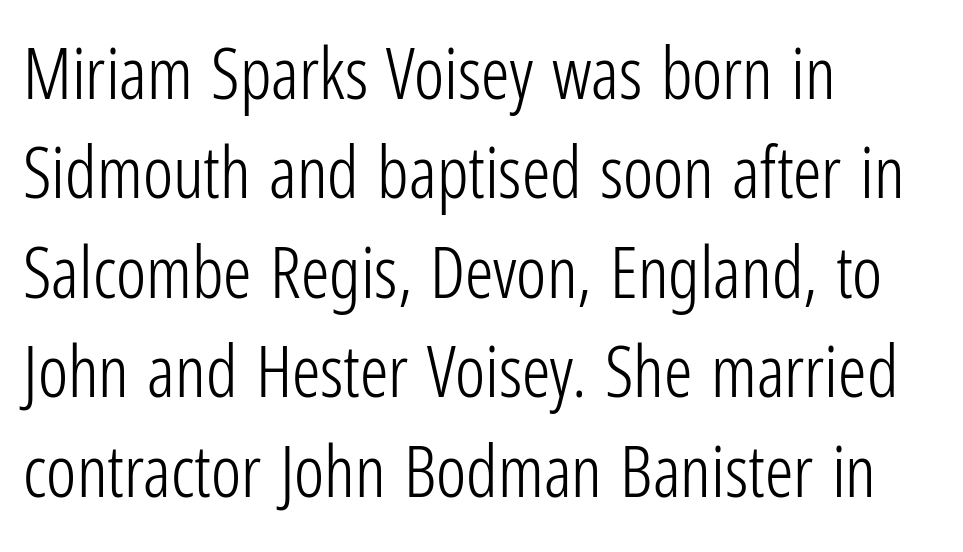
Q: Is the text bold? A: No.
Q: Is the text italic (slanted)? A: No, it is upright.
Q: Is the typeface a serif or a sans-serif typeface? A: Sans-serif.
Q: Is the text underlined? A: No.
Q: How is the paragraph aligned? A: Left-aligned.
Q: Is the spacing between letters normal or unusually wide? A: Normal.
Q: Is the spacing between lines tight, normal or loose? A: Normal.
Q: Width (condensed, normal, or wide)? A: Condensed.
Q: Stroke contrast? A: Low.
Q: x-height? A: Medium.
Q: Monospaced? A: No.
